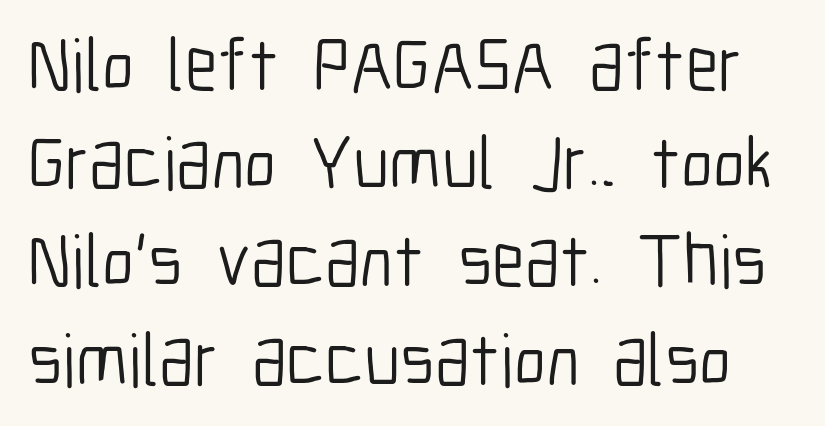
Examine the stroke ends and you'll find no serifs. Is this a fixed-width face? No — the glyphs have proportional, varying widths. Every stem runs plumb, perpendicular to the baseline. Leading matches the norm, producing a regular column.
